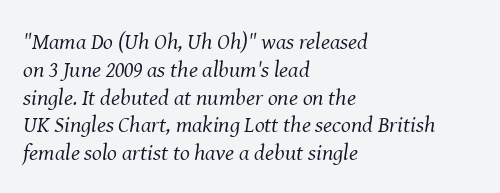
{"italic": "yes", "lean": "right", "slant_degrees": 8, "bold": "no", "underline": "no", "align": "left", "line_spacing_ratio": 1.21, "letter_spacing": "normal", "letter_spacing_em": 0.0, "glyph_px": 23}
